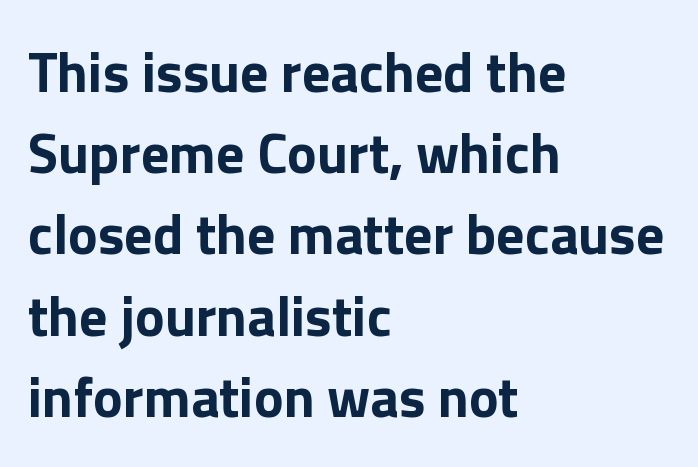
Q: Is the text bold? A: Yes.
Q: Is the text italic (slanted)? A: No, it is upright.
Q: Is the typeface a serif or a sans-serif typeface? A: Sans-serif.
Q: Is the text underlined? A: No.
Q: How is the paragraph aligned? A: Left-aligned.
Q: Is the spacing between letters normal or unusually wide? A: Normal.
Q: Is the spacing between lines tight, normal or loose? A: Normal.
Q: Width (condensed, normal, or wide)? A: Normal.
Q: Stroke contrast? A: Low.
Q: x-height? A: Medium.
Q: Monospaced? A: No.
